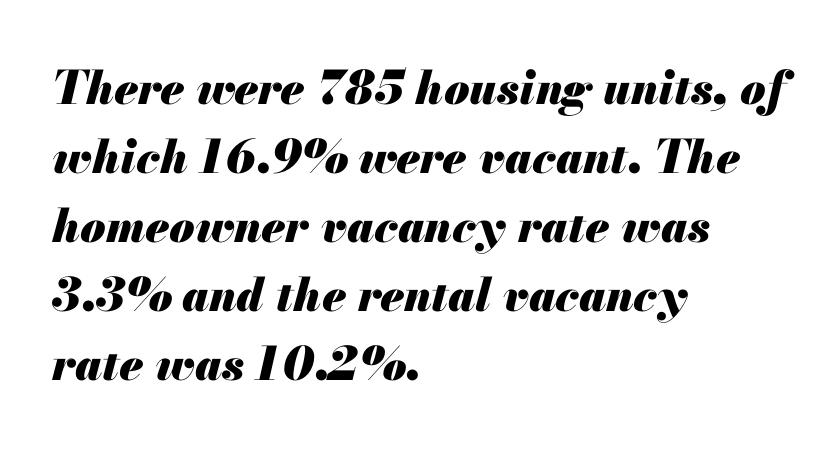
The image shows 46 px heavy type, italic (leaning right); set left-aligned, normal line spacing (1.5x), normal letter spacing, not underlined; medium stroke contrast and a small x-height.
